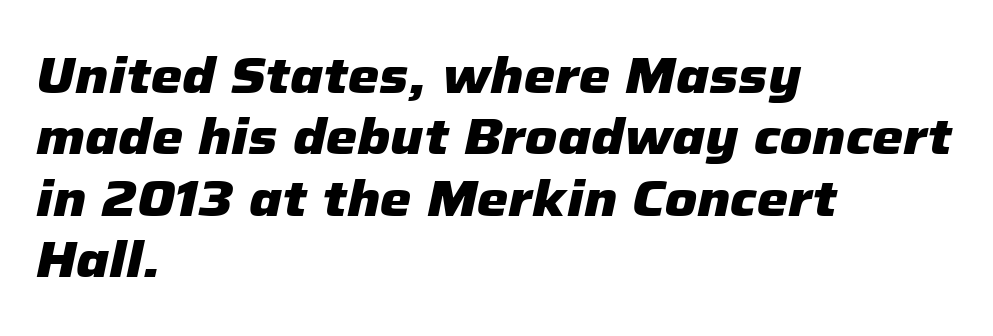
The image shows 50 px heavy type, italic (leaning right); set left-aligned, line spacing 1.23x, normal letter spacing, not underlined; low stroke contrast and a medium x-height.
